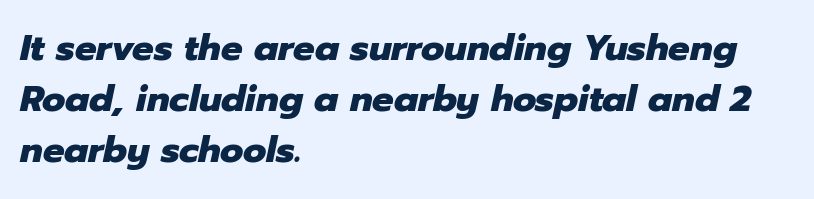
Proportional: the letters do not fall into vertical columns. The font is running at its bold setting. Regular leading. Is the block centered? No — it sits flush against the left margin.
